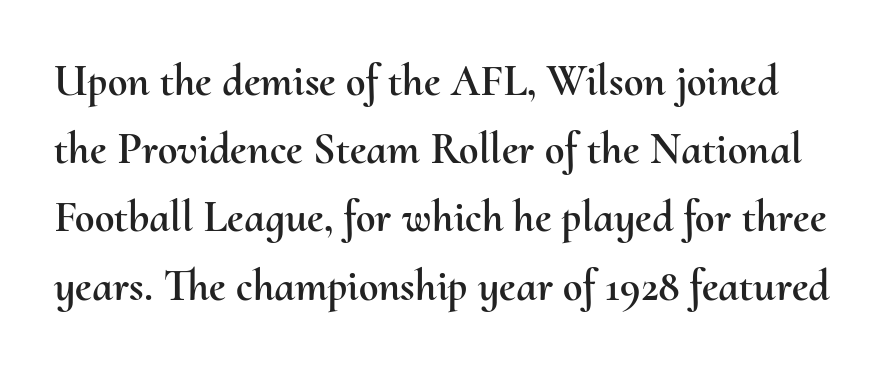
{"italic": "no", "width": "normal", "stroke_contrast": "medium", "x_height": "small", "monospaced": "no", "underline": "no", "line_spacing": "normal", "line_spacing_ratio": 1.55, "letter_spacing": "normal", "letter_spacing_em": 0.0, "glyph_px": 44}
